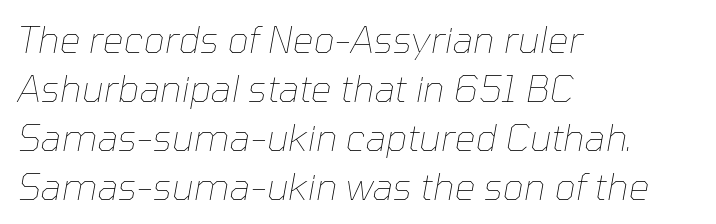
The image shows 37 px thin type, italic (leaning right); set left-aligned, normal line spacing (1.32x), normal letter spacing, not underlined; low stroke contrast and a medium x-height.
